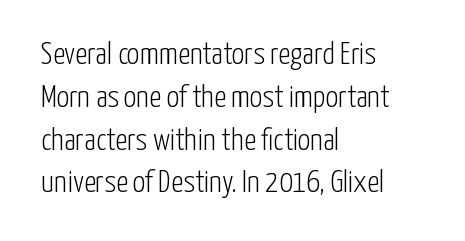
{"serif": "no", "italic": "no", "bold": "no", "weight": "light", "width": "condensed", "stroke_contrast": "low", "x_height": "medium", "monospaced": "no", "underline": "no", "align": "left", "line_spacing": "normal", "line_spacing_ratio": 1.38, "letter_spacing": "normal", "letter_spacing_em": 0.0, "glyph_px": 31}
